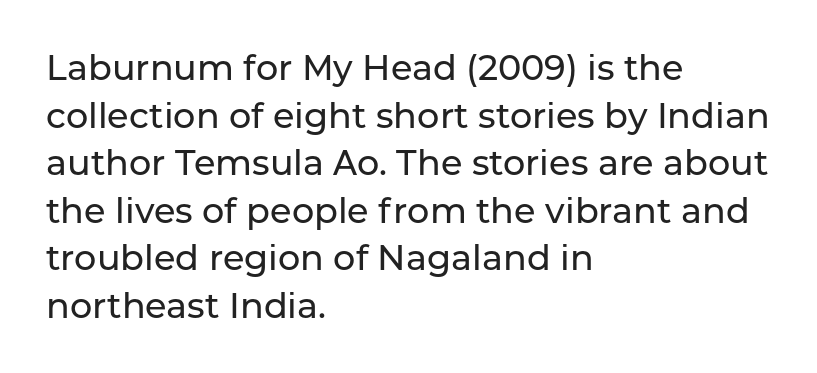
{"serif": "no", "italic": "no", "width": "normal", "stroke_contrast": "low", "x_height": "medium", "monospaced": "no", "underline": "no", "align": "left", "line_spacing": "normal", "line_spacing_ratio": 1.36, "letter_spacing": "normal", "letter_spacing_em": 0.0, "glyph_px": 35}
